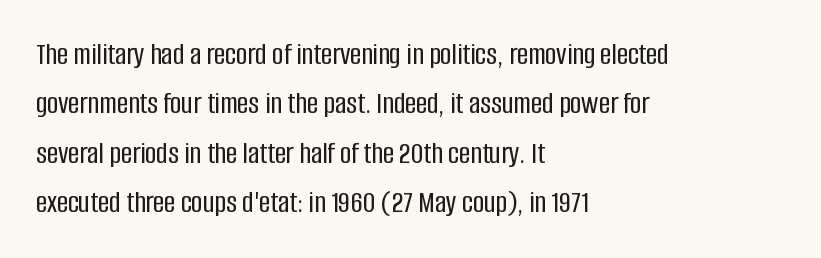
Q: Is the text italic (slanted)? A: No, it is upright.
Q: Is the typeface a serif or a sans-serif typeface? A: Sans-serif.
Q: Is the text underlined? A: No.
Q: How is the paragraph aligned? A: Left-aligned.
Q: Is the spacing between letters normal or unusually wide? A: Normal.
Q: Is the spacing between lines tight, normal or loose? A: Normal.
Q: Width (condensed, normal, or wide)? A: Condensed.
Q: Stroke contrast? A: Low.
Q: x-height? A: Large.
Q: Monospaced? A: No.
